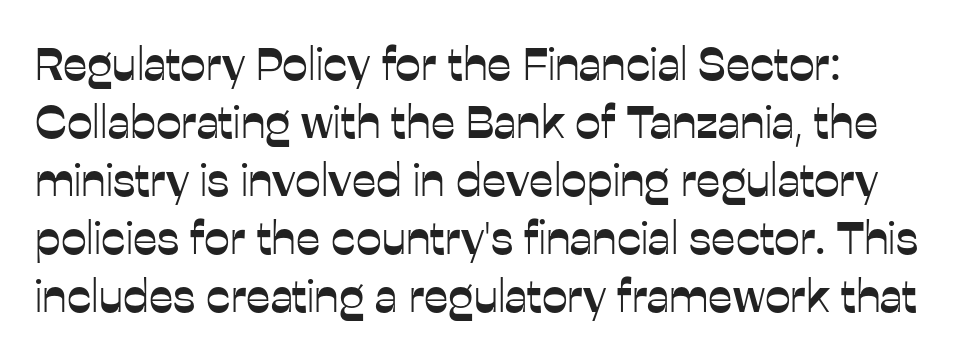
The image shows 46 px sans-serif type, upright; set left-aligned, normal line spacing (1.26x), normal letter spacing, not underlined; low stroke contrast and a medium x-height.
